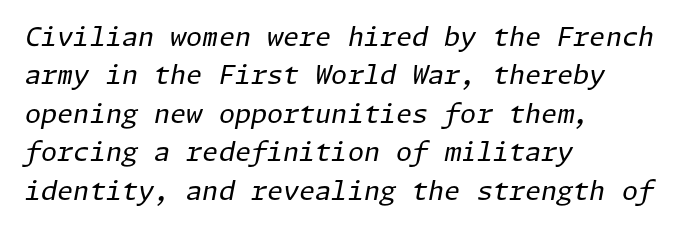
{"italic": "yes", "lean": "right", "slant_degrees": 11, "bold": "no", "underline": "no", "align": "left", "line_spacing": "normal", "line_spacing_ratio": 1.48, "letter_spacing": "normal", "letter_spacing_em": 0.0, "glyph_px": 26}
